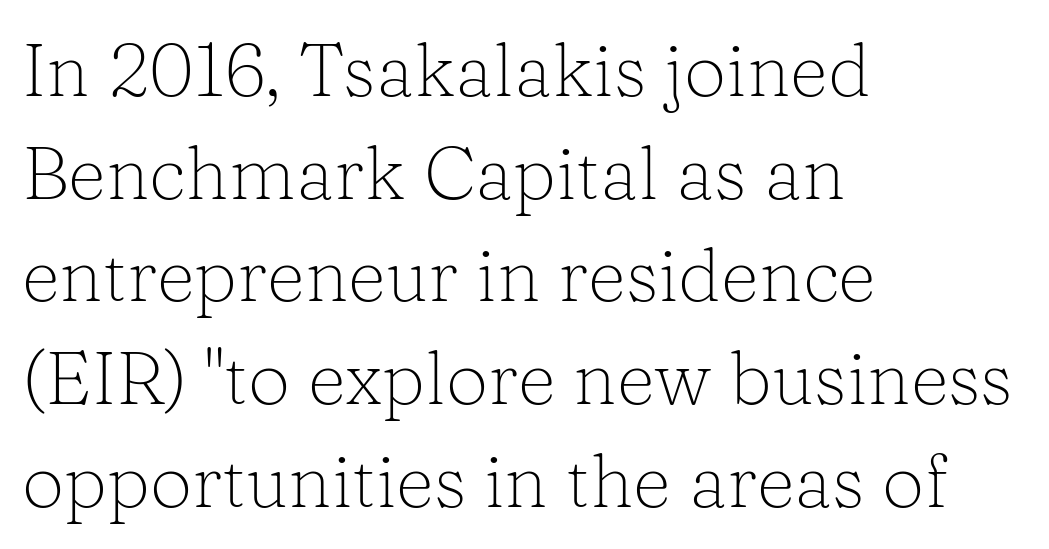
Q: Is the text bold? A: No.
Q: Is the text italic (slanted)? A: No, it is upright.
Q: Is the typeface a serif or a sans-serif typeface? A: Serif.
Q: Is the text underlined? A: No.
Q: How is the paragraph aligned? A: Left-aligned.
Q: Is the spacing between letters normal or unusually wide? A: Normal.
Q: Is the spacing between lines tight, normal or loose? A: Normal.
Q: Width (condensed, normal, or wide)? A: Normal.
Q: Stroke contrast? A: Low.
Q: x-height? A: Medium.
Q: Monospaced? A: No.
